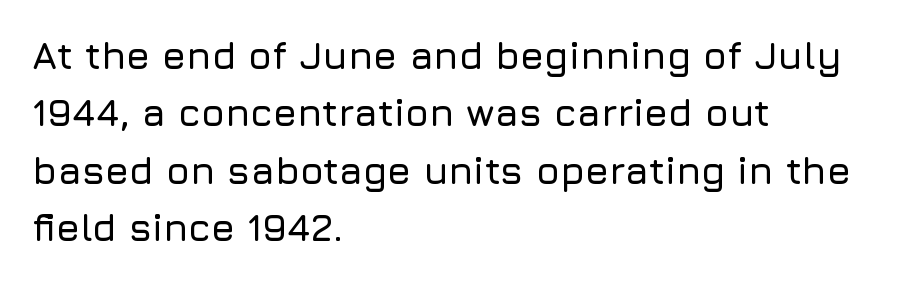
The designer went with a sans here, leaving each stem footless. If you drew a line through each stem, it would be perfectly vertical. Does extra space separate the letters? No, they use regular spacing. Leftover space on each line is placed entirely after the last word. The block of text has a typical density, with ordinary space between rows.
